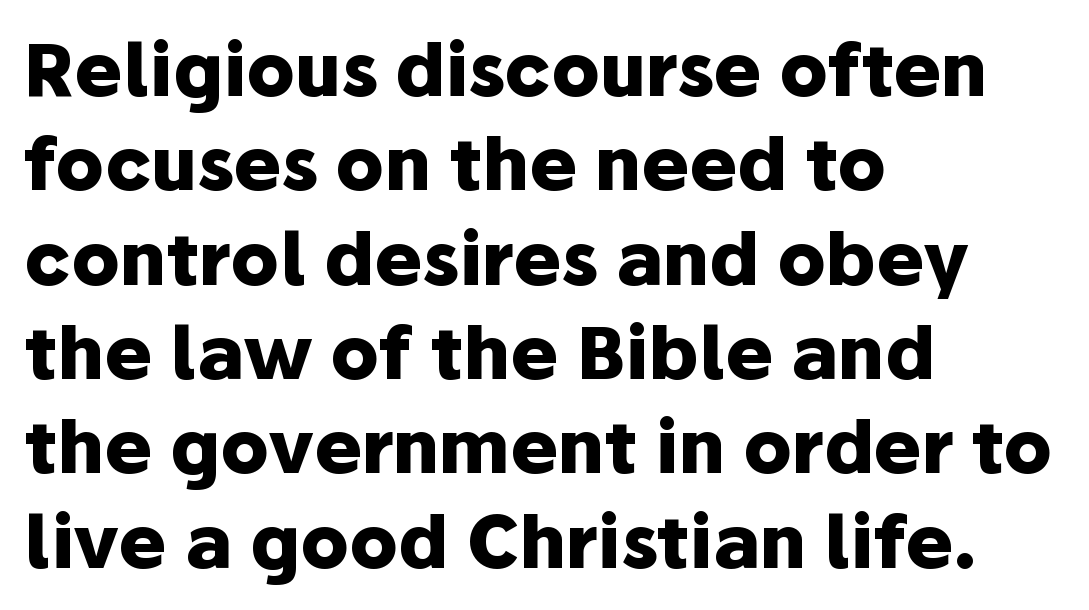
{"serif": "no", "italic": "no", "bold": "yes", "weight": "heavy", "width": "normal", "stroke_contrast": "low", "x_height": "medium", "monospaced": "no", "underline": "no", "align": "left", "line_spacing": "normal", "line_spacing_ratio": 1.31, "letter_spacing": "normal", "letter_spacing_em": 0.0, "glyph_px": 72}
